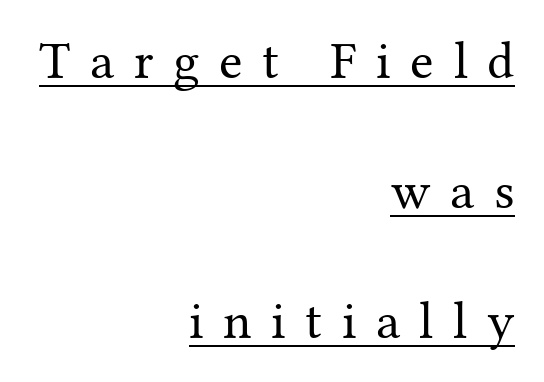
The image shows 53 px regular-weight serif type, upright; set right-aligned, loose line spacing (2.45x), unusually wide letter spacing (+0.37 em), underlined; medium stroke contrast and a medium x-height.
